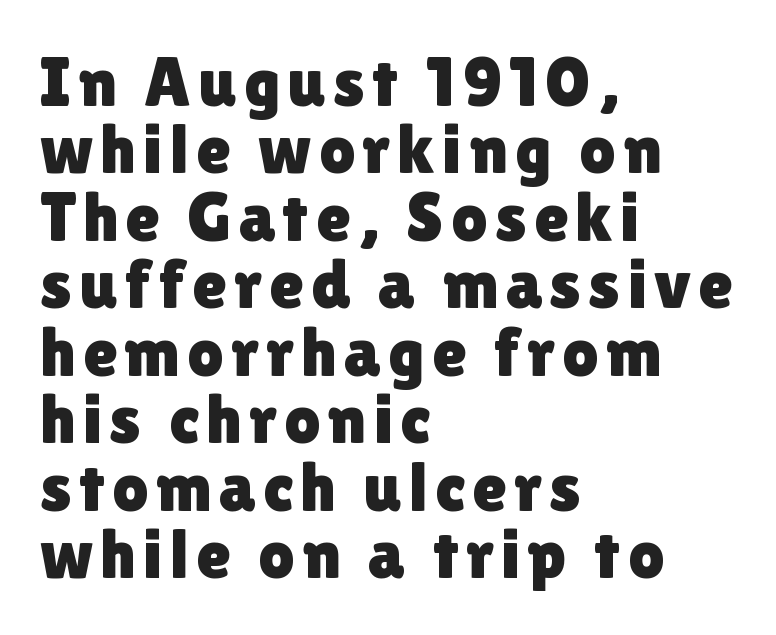
{"serif": "no", "italic": "no", "width": "normal", "x_height": "medium", "monospaced": "no", "underline": "no", "align": "left", "line_spacing": "tight", "line_spacing_ratio": 0.95, "glyph_px": 71}
